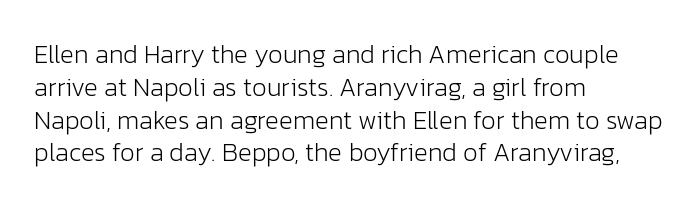
{"italic": "no", "bold": "no", "underline": "no", "align": "left", "line_spacing": "normal", "line_spacing_ratio": 1.26, "letter_spacing": "normal", "letter_spacing_em": 0.0, "glyph_px": 26}
